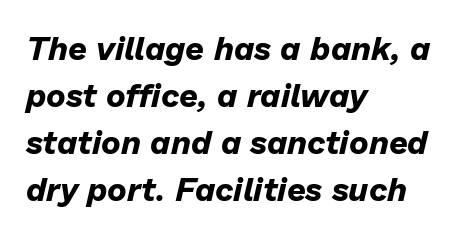
Q: Is the text bold? A: Yes.
Q: Is the text italic (slanted)? A: Yes, it leans right by about 13 degrees.
Q: Is the text underlined? A: No.
Q: How is the paragraph aligned? A: Left-aligned.
Q: Is the spacing between letters normal or unusually wide? A: Normal.
Q: Is the spacing between lines tight, normal or loose? A: Normal.
Q: Width (condensed, normal, or wide)? A: Normal.
Q: Stroke contrast? A: Low.
Q: x-height? A: Medium.
Q: Monospaced? A: No.
